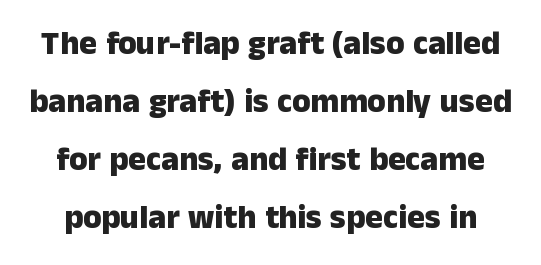
{"serif": "no", "italic": "no", "bold": "yes", "weight": "heavy", "width": "normal", "stroke_contrast": "low", "x_height": "medium", "monospaced": "no", "underline": "no", "line_spacing_ratio": 1.76, "letter_spacing": "normal", "letter_spacing_em": 0.0, "glyph_px": 33}
